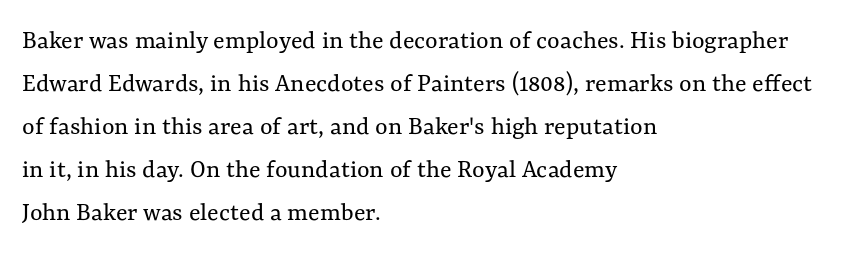
Line beginnings align vertically; line endings do not. Quick note: not italic, upright. No chunkiness to these letters — they're not bold. Default kerning and tracking; the words read as compact shapes.
